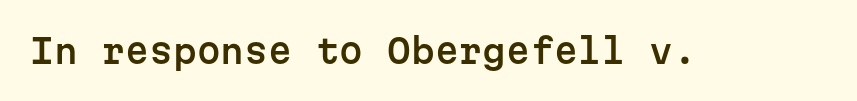
{"serif": "no", "italic": "no", "width": "normal", "stroke_contrast": "low", "x_height": "medium", "monospaced": "yes", "underline": "no", "letter_spacing": "normal", "letter_spacing_em": 0.0, "glyph_px": 34}
